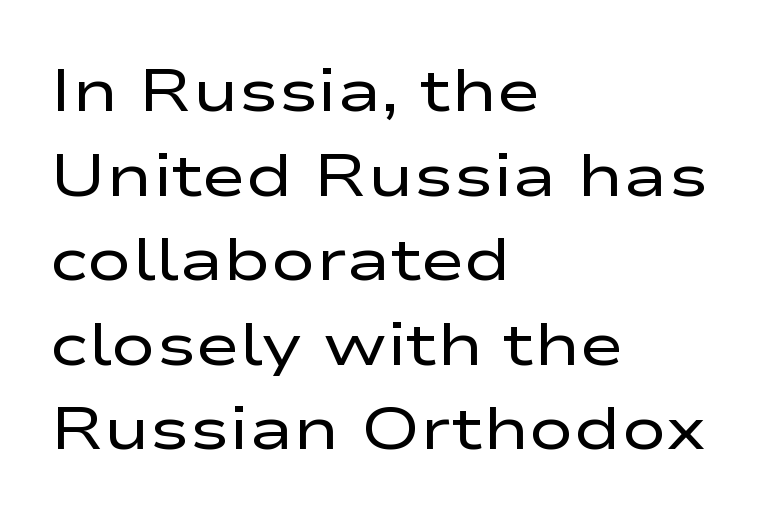
The image shows 60 px regular-weight, wide sans-serif type, upright; set left-aligned, normal line spacing (1.41x), normal letter spacing, not underlined; low stroke contrast and a medium x-height.
